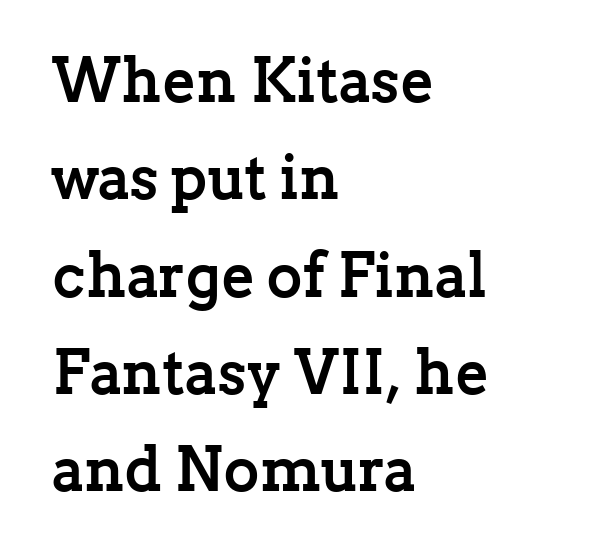
Italic? Not at all — the glyphs are vertical. Is this a fixed-width face? No — the glyphs have proportional, varying widths. I'd call this a serif setting — the letters wear small feet. Summary of weight: heavy, a full bold. Leading matches the norm, producing a regular column. Unmarked baselines from the first word to the last.
